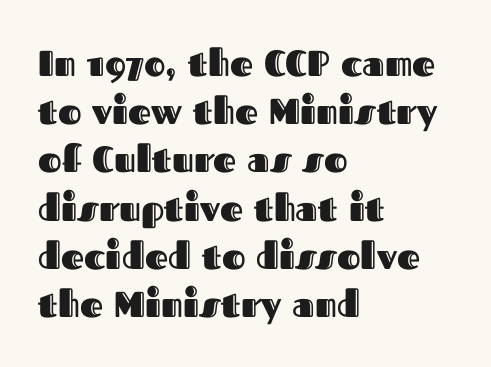
Q: Is the text italic (slanted)? A: No, it is upright.
Q: Is the text underlined? A: No.
Q: How is the paragraph aligned? A: Left-aligned.
Q: Is the spacing between letters normal or unusually wide? A: Normal.
Q: Is the spacing between lines tight, normal or loose? A: Normal.
Q: Width (condensed, normal, or wide)? A: Normal.
Q: x-height? A: Medium.
Q: Monospaced? A: No.
